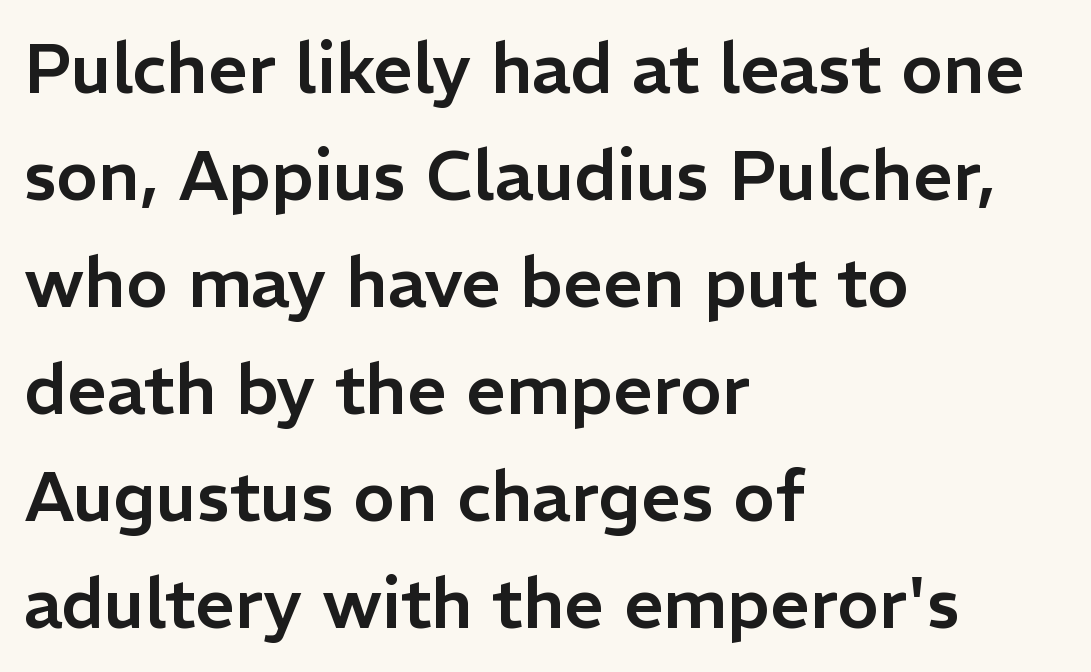
The image shows 70 px sans-serif type, upright; set left-aligned, normal line spacing (1.53x), normal letter spacing, not underlined; low stroke contrast and a medium x-height.
